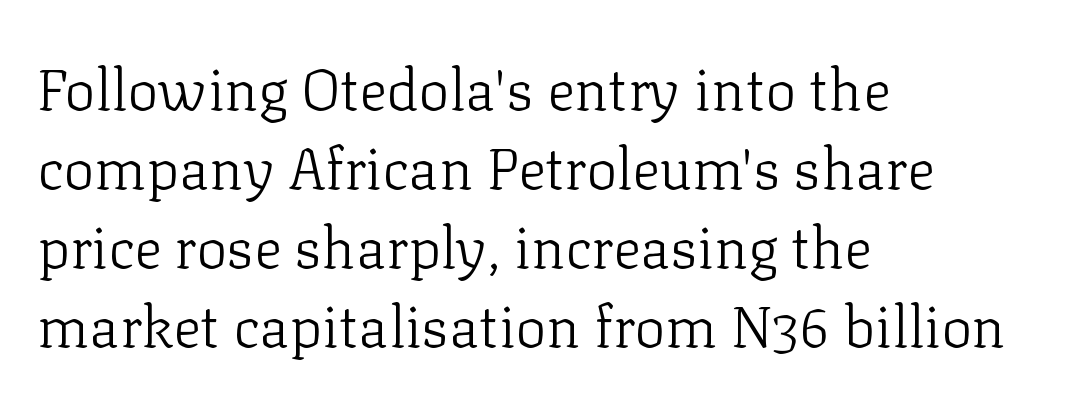
Designer's note — italics off, roman on. Summary of weight: not heavy and not bold. Letter spacing: default. This block has exactly the height ordinary leading produces.
